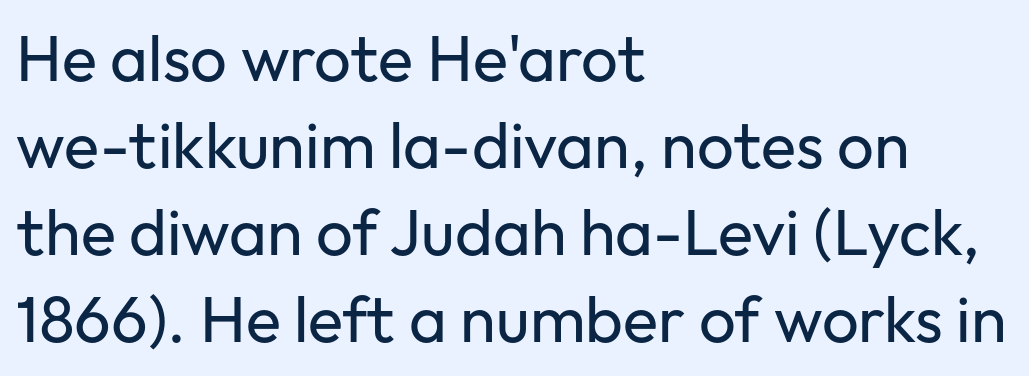
The compositor pushed each line to the left boundary. No extra ink here — the face is not bold. Caption: standard tracking, unaltered. The gap between lines stays unmarked. Look at the bottom of the vertical strokes: they stop flat, with no serifs.
